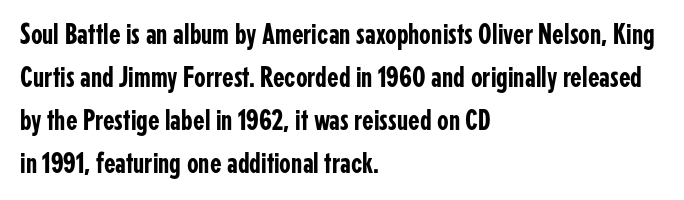
Do the characters align in a grid? No, the font is proportional. A normal amount of white space separates one row of letters from the next. Glyph-to-glyph distance matches everyday printed text. Layout note: lines flush left. Posture: vertical.
